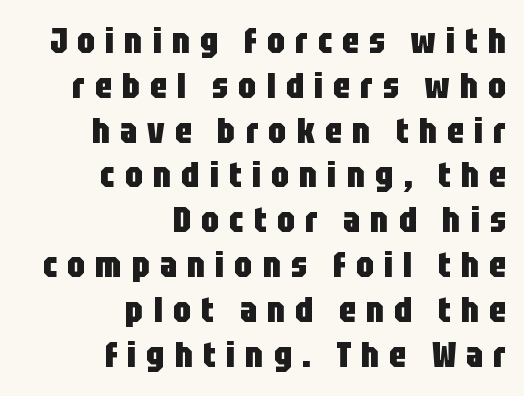
Any mark beneath the type? The region is blank. Loose tracking; the words dissolve into strings of separated letters. The rows are spaced the way most documents space them. The strokes are fattened all the way to bold. Rendered with straight, roman letterforms. Is this a sans? Yes — the strokes have no serifs.
